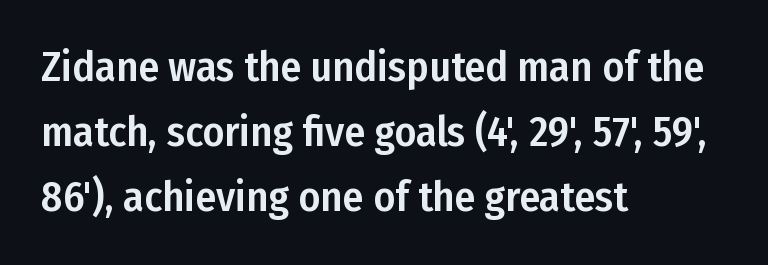
Descenders are the only things crossing below the line. Typeset ragged right — the left edge is the straight one. In terms of leading, this rendering sits right in the middle. The font's upright variant was chosen for this text.
